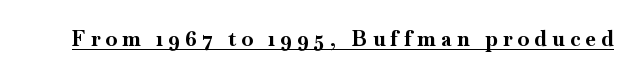
{"italic": "no", "bold": "yes", "underline": "yes", "letter_spacing": "wide", "letter_spacing_em": 0.25, "glyph_px": 21}
